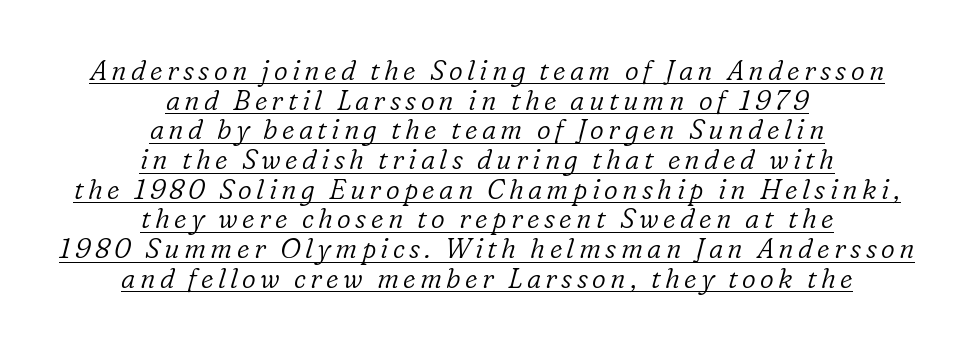
Q: Is the text bold? A: No.
Q: Is the text italic (slanted)? A: Yes, it leans right by about 16 degrees.
Q: Is the text underlined? A: Yes.
Q: How is the paragraph aligned? A: Centered.
Q: Is the spacing between lines tight, normal or loose? A: Tight.
